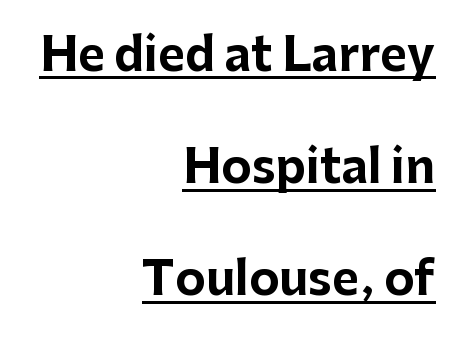
{"serif": "no", "italic": "no", "bold": "yes", "weight": "bold", "width": "normal", "stroke_contrast": "low", "x_height": "medium", "monospaced": "no", "underline": "yes", "align": "right", "line_spacing": "loose", "line_spacing_ratio": 2.44, "letter_spacing": "normal", "letter_spacing_em": 0.0, "glyph_px": 46}
